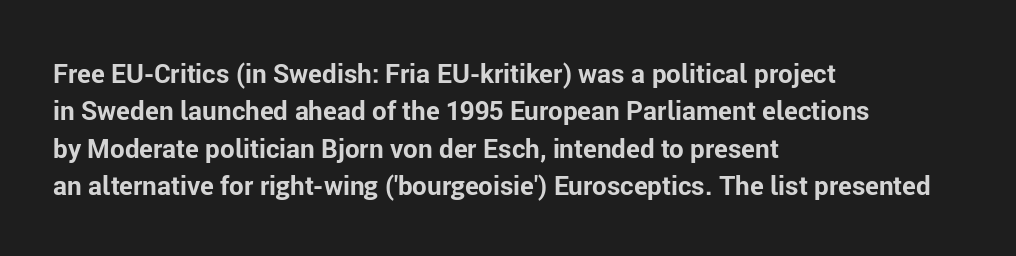
The image shows 26 px bold type, upright; set left-aligned, normal line spacing (1.44x), normal letter spacing, not underlined.
